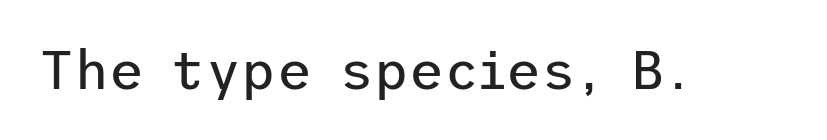
{"serif": "no", "italic": "no", "bold": "no", "weight": "regular", "width": "normal", "stroke_contrast": "low", "x_height": "medium", "underline": "no", "letter_spacing": "normal", "letter_spacing_em": 0.0, "glyph_px": 54}
